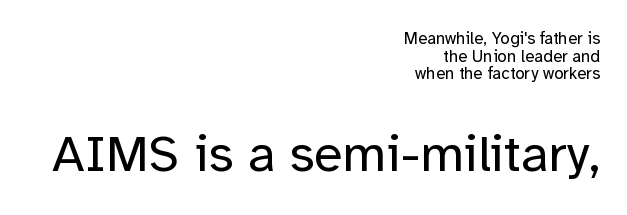
{"serif": "no", "italic": "no", "bold": "no", "weight": "regular", "width": "normal", "stroke_contrast": "low", "x_height": "medium", "monospaced": "no", "underline": "no", "align": "right", "line_spacing": "tight", "line_spacing_ratio": 1.03, "letter_spacing": "normal", "letter_spacing_em": 0.0, "larger_block": "second", "size_ratio": 3.06, "glyph_px": 52}
